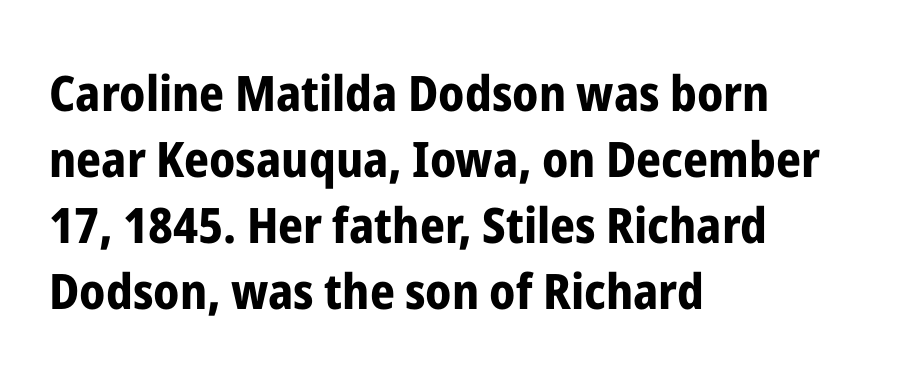
{"serif": "no", "italic": "no", "bold": "yes", "weight": "bold", "width": "condensed", "stroke_contrast": "low", "x_height": "medium", "monospaced": "no", "underline": "no", "align": "left", "line_spacing": "normal", "line_spacing_ratio": 1.35, "letter_spacing": "normal", "letter_spacing_em": 0.0, "glyph_px": 49}
